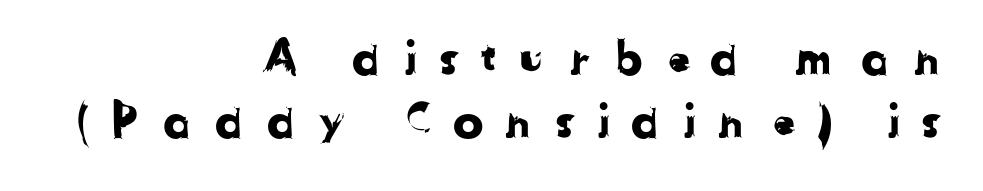
Q: Is the typeface a serif or a sans-serif typeface? A: Sans-serif.
Q: Is the text underlined? A: No.
Q: How is the paragraph aligned? A: Right-aligned.
Q: Is the spacing between letters normal or unusually wide? A: Unusually wide.
Q: Is the spacing between lines tight, normal or loose? A: Normal.
Q: Width (condensed, normal, or wide)? A: Normal.
Q: Stroke contrast? A: Low.
Q: x-height? A: Medium.
Q: Monospaced? A: No.
